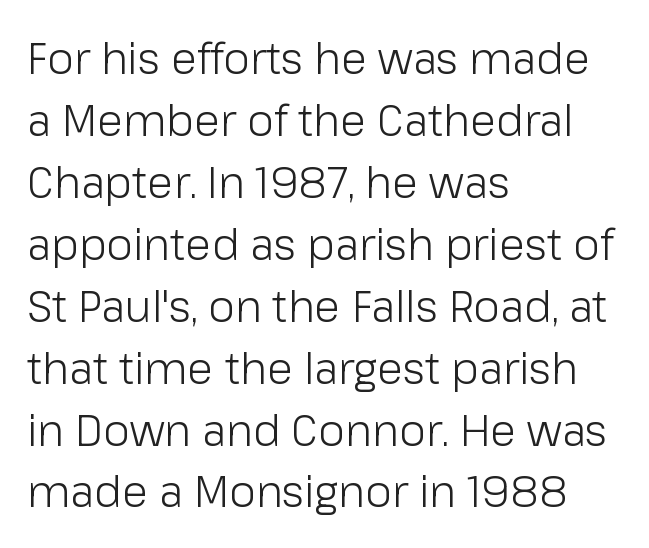
{"serif": "no", "italic": "no", "bold": "no", "weight": "light", "width": "normal", "stroke_contrast": "low", "x_height": "medium", "monospaced": "no", "underline": "no", "align": "left", "line_spacing": "normal", "line_spacing_ratio": 1.44, "letter_spacing": "normal", "letter_spacing_em": 0.0, "glyph_px": 43}
